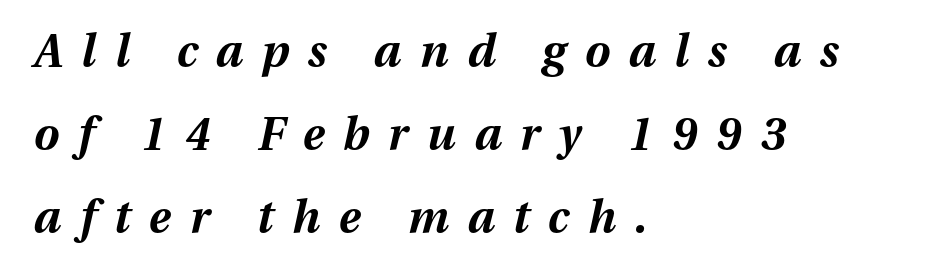
{"italic": "yes", "lean": "right", "slant_degrees": 13, "bold": "yes", "weight": "bold", "width": "normal", "stroke_contrast": "medium", "x_height": "medium", "monospaced": "no", "underline": "no", "align": "left", "line_spacing_ratio": 1.84, "letter_spacing": "wide", "letter_spacing_em": 0.42, "glyph_px": 45}
